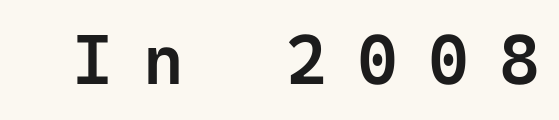
Q: Is the text bold? A: Semi-bold.
Q: Is the text italic (slanted)? A: No, it is upright.
Q: Is the typeface a serif or a sans-serif typeface? A: Sans-serif.
Q: Is the text underlined? A: No.
Q: Is the spacing between letters normal or unusually wide? A: Unusually wide.
Q: Width (condensed, normal, or wide)? A: Normal.
Q: Stroke contrast? A: Low.
Q: x-height? A: Medium.
